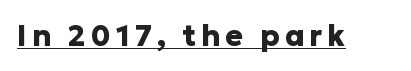
This sample has the flowing, uneven cadence of proportional lettering. The rendering uses the underline text-decoration. Summary of weight: heavy, a full bold. This is sans-serif lettering, the kind often seen on screens and signage. Upright lettering throughout.
